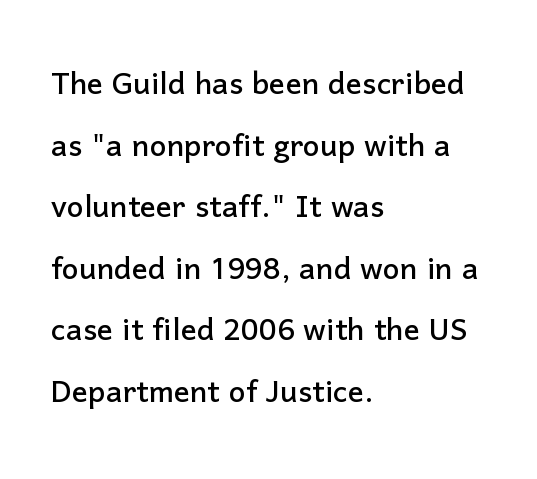
{"serif": "no", "italic": "no", "width": "normal", "stroke_contrast": "low", "x_height": "medium", "monospaced": "no", "underline": "no", "align": "left", "line_spacing": "normal", "line_spacing_ratio": 1.54, "letter_spacing": "normal", "letter_spacing_em": 0.0, "glyph_px": 40}
